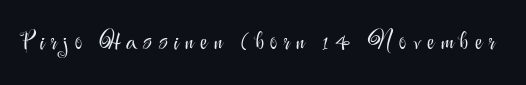
The image shows 26 px text type; set unusually wide letter spacing (+0.23 em), not underlined.
